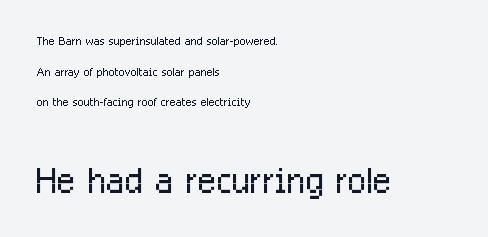
Caption: multi-line text, flush left, ragged right. Plain, unruled lines of type. Unbolded letterforms with no extra heft. Nothing sits at the stroke ends, so this counts as sans-serif.
